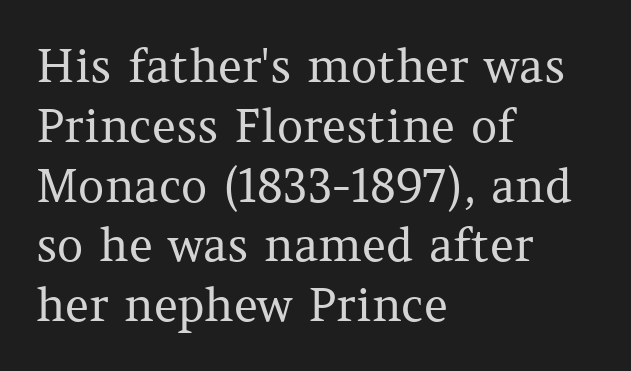
The image shows 46 px regular-weight serif type, upright; set left-aligned, normal line spacing (1.3x), normal letter spacing, not underlined; medium stroke contrast and a medium x-height.
